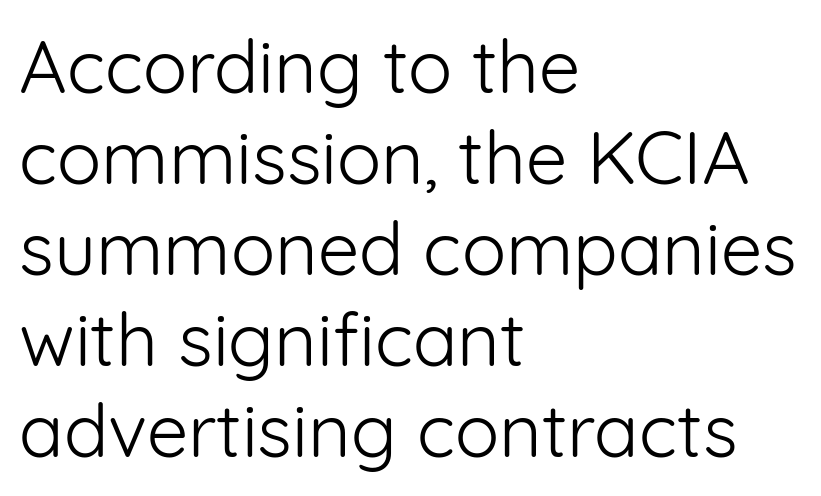
{"serif": "no", "italic": "no", "bold": "no", "weight": "light", "width": "normal", "stroke_contrast": "low", "x_height": "medium", "monospaced": "no", "underline": "no", "align": "left", "line_spacing_ratio": 1.23, "letter_spacing": "normal", "letter_spacing_em": 0.0, "glyph_px": 74}
